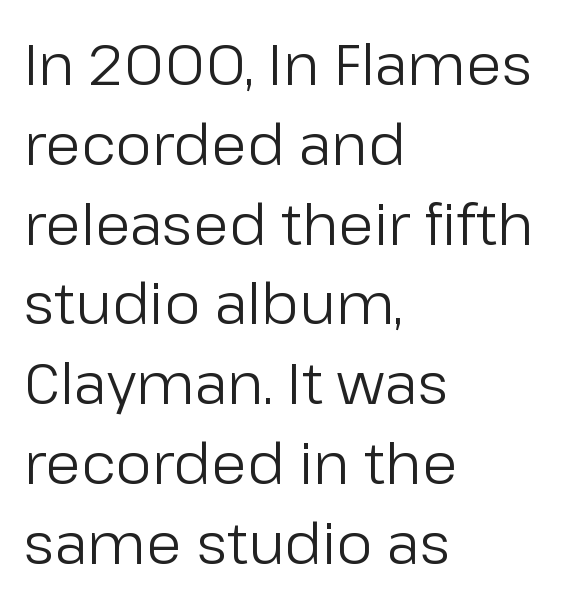
The image shows 57 px regular-weight sans-serif type, upright; set left-aligned, normal line spacing (1.4x), normal letter spacing, not underlined; low stroke contrast and a medium x-height.
